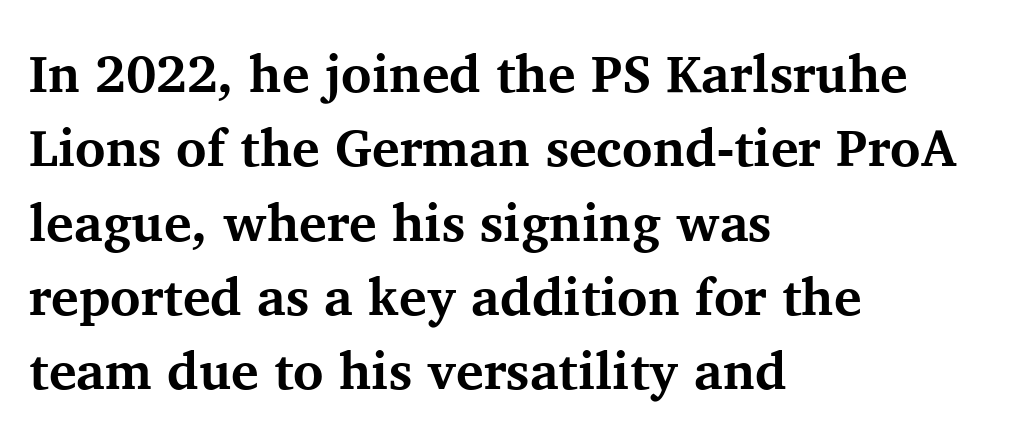
{"serif": "yes", "italic": "no", "bold": "yes", "weight": "bold", "width": "normal", "stroke_contrast": "medium", "x_height": "medium", "monospaced": "no", "underline": "no", "align": "left", "line_spacing": "normal", "line_spacing_ratio": 1.43, "letter_spacing": "normal", "letter_spacing_em": 0.0, "glyph_px": 52}
